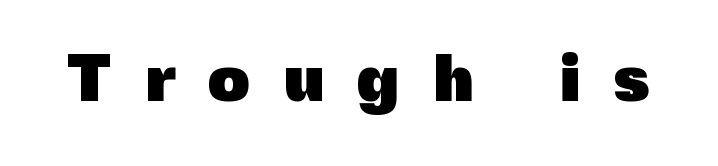
The image shows 66 px heavy sans-serif type, upright; set unusually wide letter spacing (+0.49 em), not underlined; a medium x-height.
